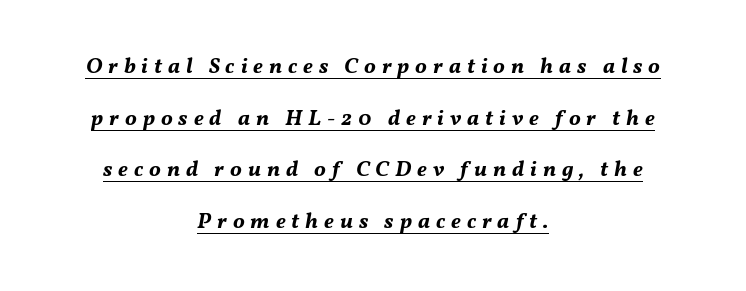
{"italic": "yes", "lean": "right", "slant_degrees": 11, "bold": "yes", "underline": "yes", "align": "center", "line_spacing": "loose", "line_spacing_ratio": 2.35, "letter_spacing": "wide", "letter_spacing_em": 0.27, "glyph_px": 22}
